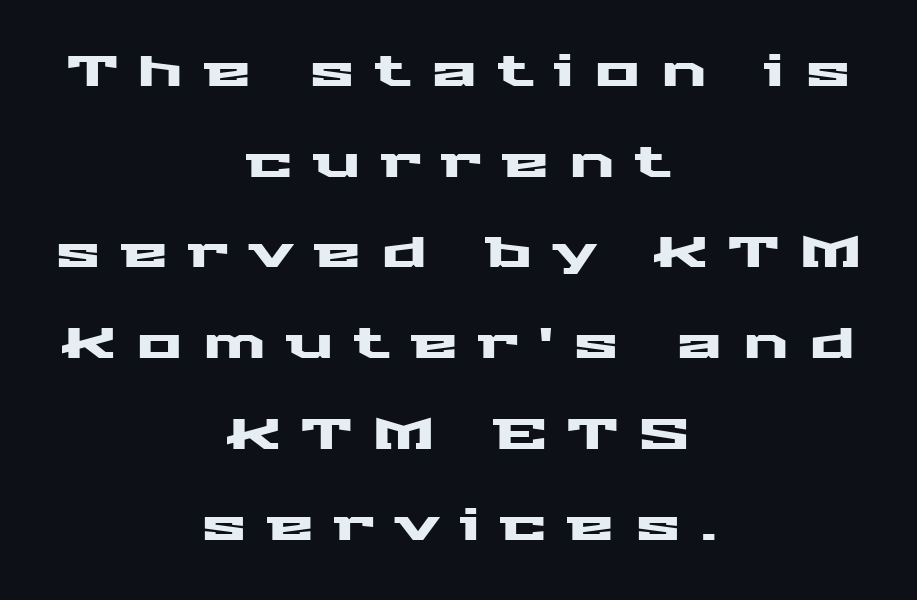
{"serif": "no", "italic": "no", "width": "wide", "stroke_contrast": "medium", "x_height": "medium", "monospaced": "no", "underline": "no", "align": "center", "line_spacing": "loose", "line_spacing_ratio": 2.11, "letter_spacing": "wide", "letter_spacing_em": 0.47, "glyph_px": 43}
